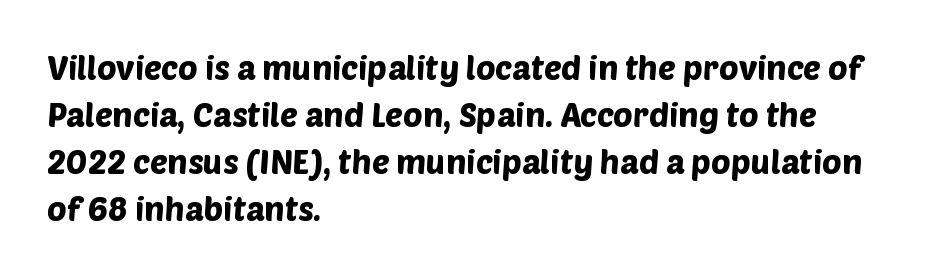
{"serif": "no", "width": "normal", "stroke_contrast": "low", "x_height": "large", "monospaced": "no", "underline": "no", "align": "left", "line_spacing": "normal", "line_spacing_ratio": 1.42, "letter_spacing": "normal", "letter_spacing_em": 0.0, "glyph_px": 33}
